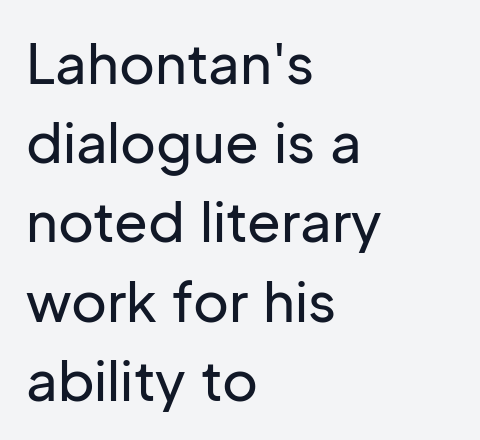
You could not count columns in this text — the font is proportionally spaced. A roman cut, with each character standing at attention. To sum up the face: it is a sans, with no serifs. The strip under each line holds only bare page. Students, observe: this is what conventionally led text looks like.
